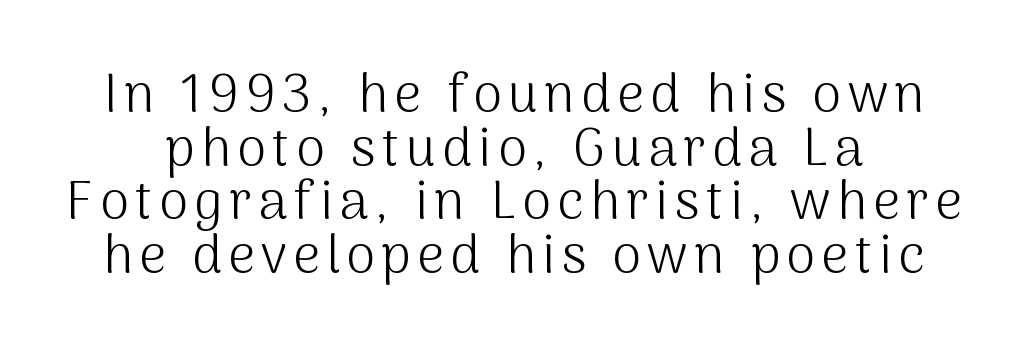
The image shows 53 px light sans-serif type, upright; set tight line spacing (1.01x), not underlined; medium stroke contrast and a medium x-height.
